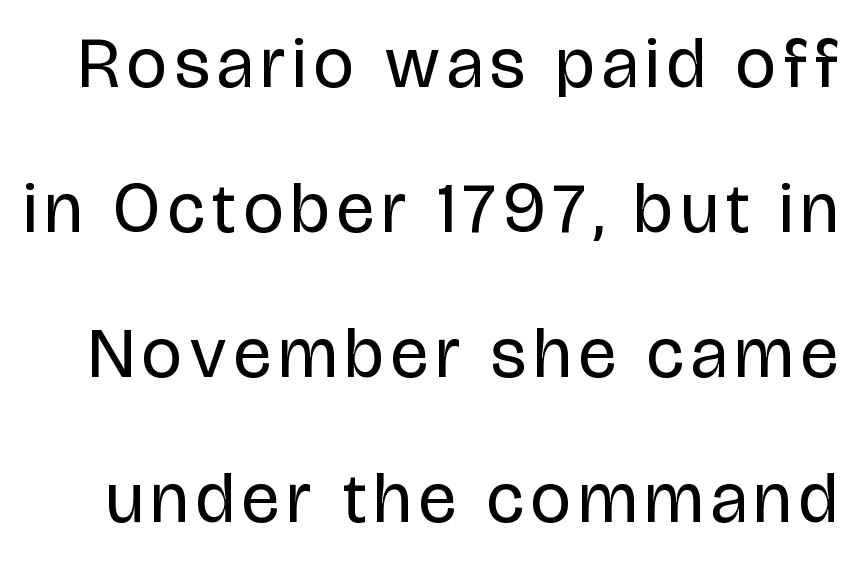
No chunkiness to these letters — they're not bold. Letters rest on an invisible, unmarked baseline. Honestly, the rows look like they've been pulled way apart. Do the characters align in a grid? No, the font is proportional. Ascenders rise straight up at ninety degrees. The designer went with a sans here, leaving each stem footless.
